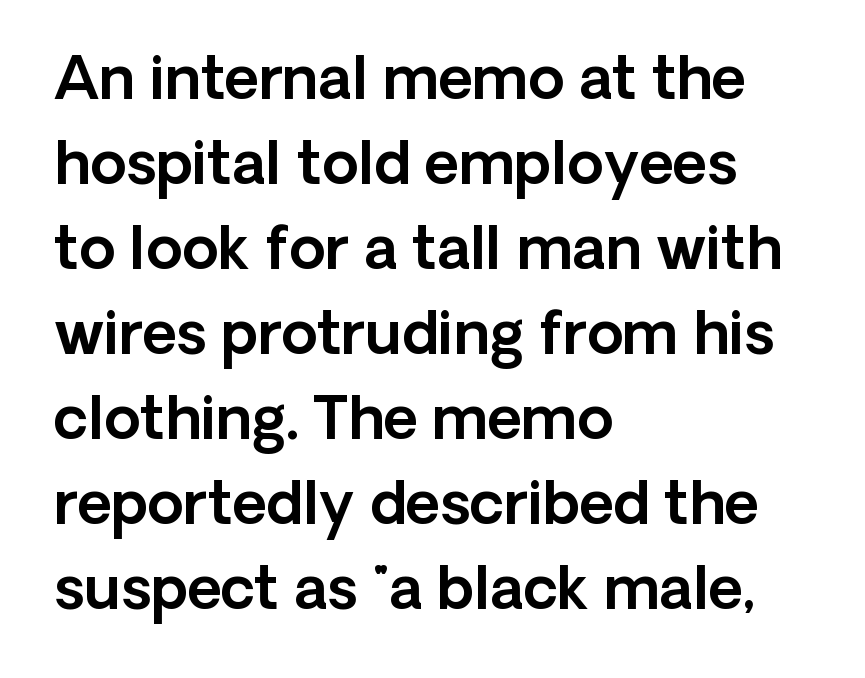
{"serif": "no", "italic": "no", "width": "normal", "x_height": "medium", "monospaced": "no", "underline": "no", "align": "left", "line_spacing": "normal", "line_spacing_ratio": 1.44, "letter_spacing": "normal", "letter_spacing_em": 0.0, "glyph_px": 59}
